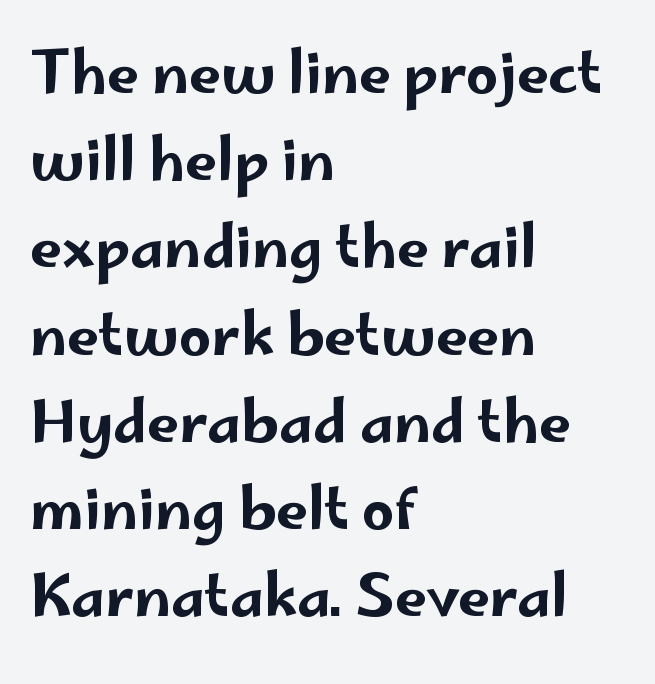
Q: Is the text italic (slanted)? A: No, it is upright.
Q: Is the typeface a serif or a sans-serif typeface? A: Sans-serif.
Q: Is the text underlined? A: No.
Q: How is the paragraph aligned? A: Left-aligned.
Q: Is the spacing between letters normal or unusually wide? A: Normal.
Q: Is the spacing between lines tight, normal or loose? A: Normal.
Q: Width (condensed, normal, or wide)? A: Wide.
Q: Stroke contrast? A: Low.
Q: x-height? A: Small.
Q: Monospaced? A: No.
